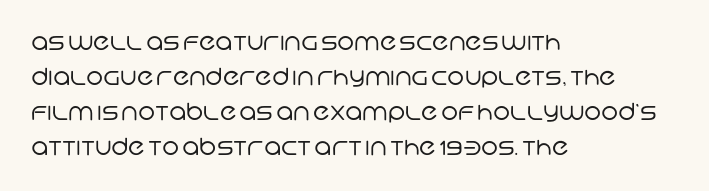
The image shows 23 px text type; set left-aligned, normal line spacing (1.52x), normal letter spacing, not underlined.
